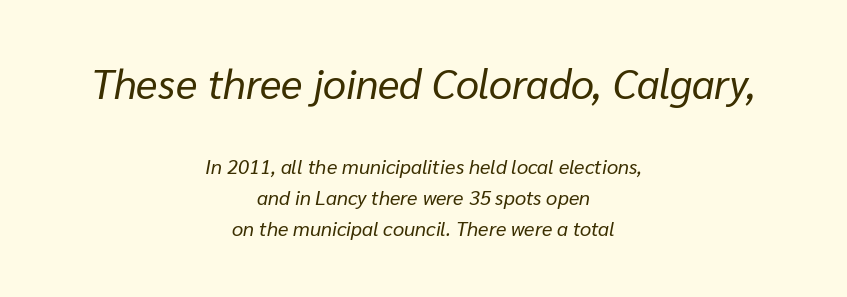
The passage shown is not underscored anywhere. Letter spacing: default. Heft: none added — not bold. The typography opts for an oblique posture over an upright one. Does the copy run flush right? No — it is centered line by line.
